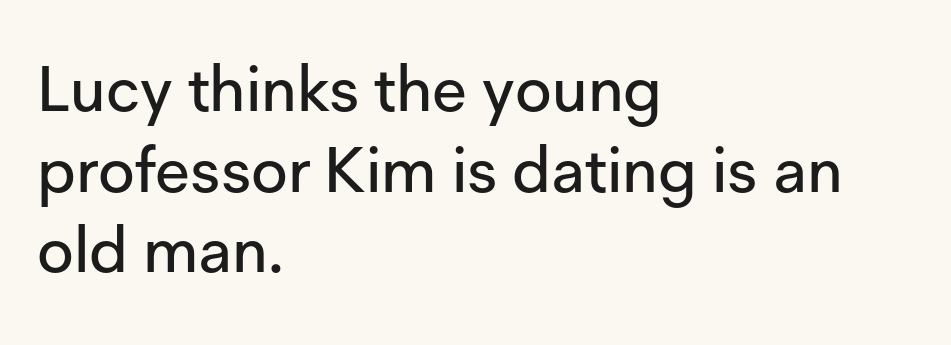
Q: Is the text italic (slanted)? A: No, it is upright.
Q: Is the typeface a serif or a sans-serif typeface? A: Sans-serif.
Q: Is the text underlined? A: No.
Q: How is the paragraph aligned? A: Left-aligned.
Q: Is the spacing between letters normal or unusually wide? A: Normal.
Q: Is the spacing between lines tight, normal or loose? A: Normal.
Q: Width (condensed, normal, or wide)? A: Normal.
Q: Stroke contrast? A: Low.
Q: x-height? A: Medium.
Q: Monospaced? A: No.
